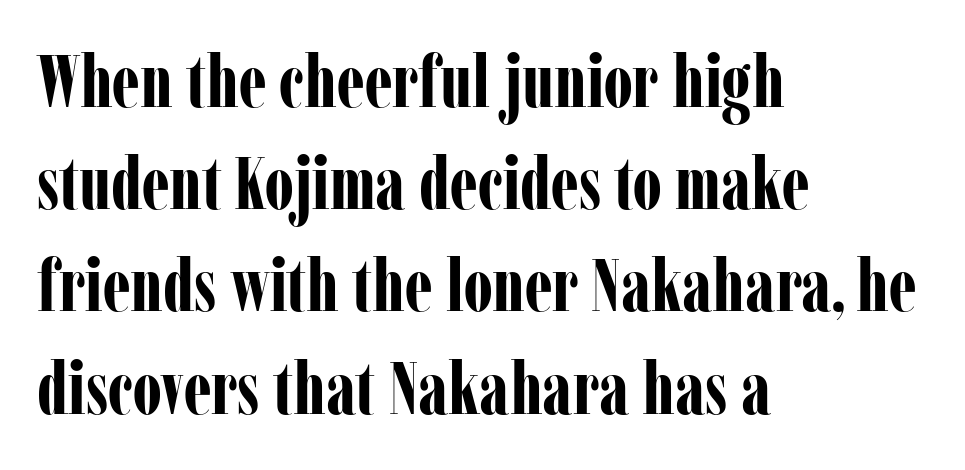
The image shows 73 px bold, condensed serif type, upright; set left-aligned, normal line spacing (1.4x), normal letter spacing, not underlined; low stroke contrast and a medium x-height.
